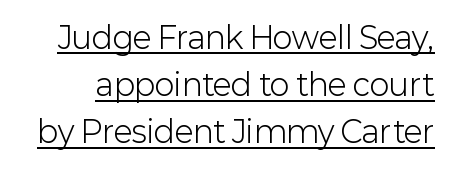
Q: Is the text bold? A: No.
Q: Is the text italic (slanted)? A: No, it is upright.
Q: Is the typeface a serif or a sans-serif typeface? A: Sans-serif.
Q: Is the text underlined? A: Yes.
Q: Is the spacing between letters normal or unusually wide? A: Normal.
Q: Is the spacing between lines tight, normal or loose? A: Normal.
Q: Width (condensed, normal, or wide)? A: Normal.
Q: Stroke contrast? A: Low.
Q: x-height? A: Medium.
Q: Monospaced? A: No.
